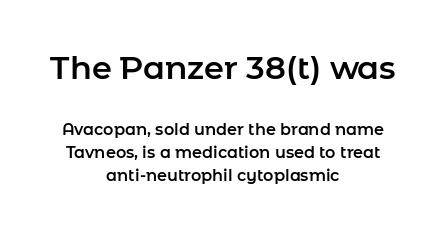
The image shows 32 px sans-serif type, upright; set centered, normal line spacing (1.43x), normal letter spacing, not underlined; the first (top) block is 2.0x larger; low stroke contrast and a medium x-height.
